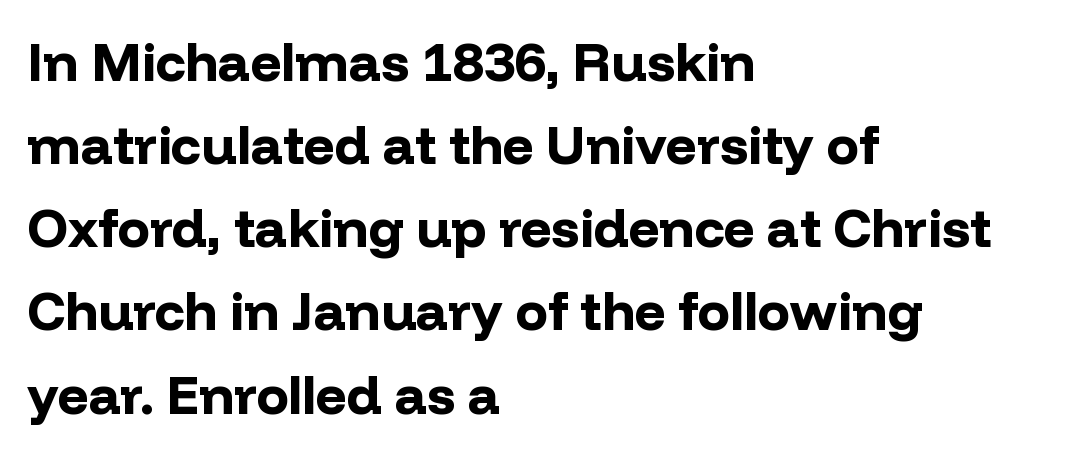
The image shows 54 px bold sans-serif type, upright; set left-aligned, normal line spacing (1.54x), normal letter spacing, not underlined; low stroke contrast and a medium x-height.
